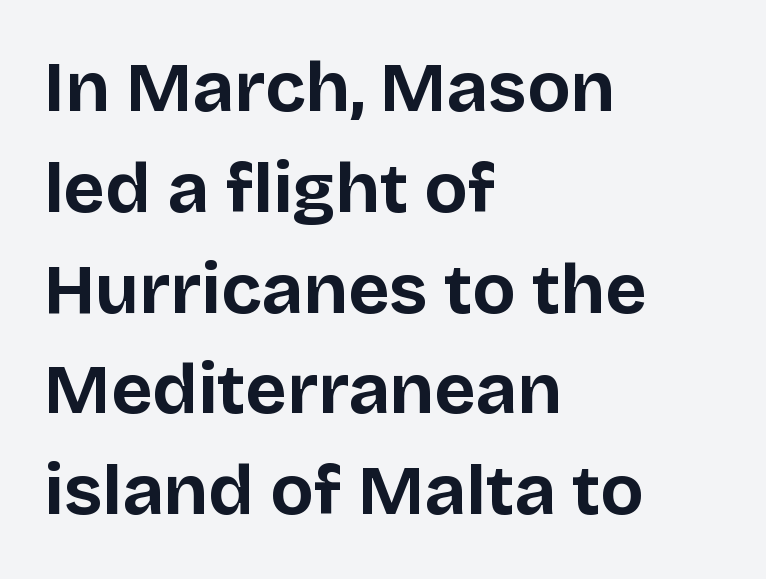
{"serif": "no", "italic": "no", "bold": "yes", "weight": "bold", "width": "normal", "stroke_contrast": "low", "x_height": "large", "monospaced": "no", "underline": "no", "align": "left", "line_spacing": "normal", "line_spacing_ratio": 1.42, "letter_spacing": "normal", "letter_spacing_em": 0.0, "glyph_px": 71}
